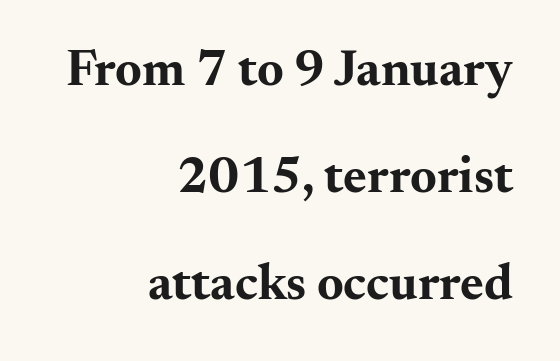
{"serif": "yes", "italic": "no", "bold": "yes", "weight": "bold", "width": "wide", "stroke_contrast": "medium", "x_height": "small", "monospaced": "no", "underline": "no", "align": "right", "line_spacing": "loose", "line_spacing_ratio": 2.1, "letter_spacing": "normal", "letter_spacing_em": 0.0, "glyph_px": 51}
